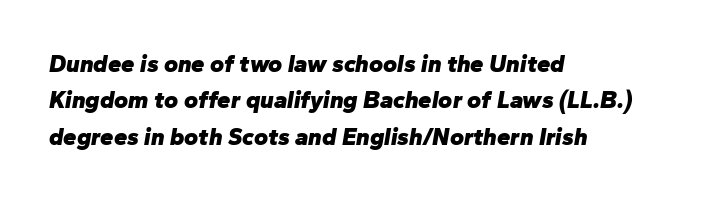
Q: Is the text bold? A: Yes.
Q: Is the text italic (slanted)? A: Yes, it leans right by about 10 degrees.
Q: Is the text underlined? A: No.
Q: How is the paragraph aligned? A: Left-aligned.
Q: Is the spacing between letters normal or unusually wide? A: Normal.
Q: Is the spacing between lines tight, normal or loose? A: Normal.
